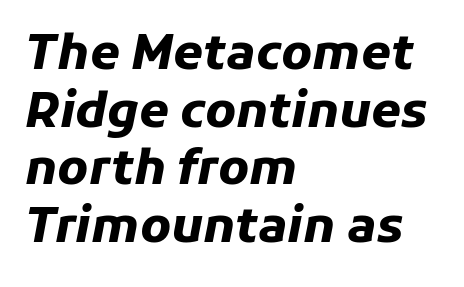
This sample has the flowing, uneven cadence of proportional lettering. The compositor pushed each line to the left boundary. Between one letter and the next there's only the usual sliver of space. The typesetting leans heavy: a genuine bold.
